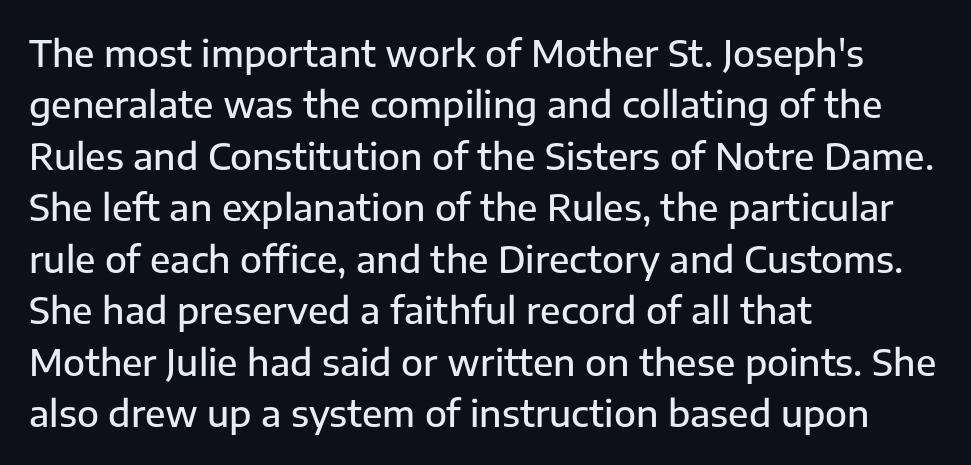
The strip under each line holds only bare page. The rendering uses natural spacing where letterforms have individual widths. Glyph-to-glyph distance matches everyday printed text. This rendering employs a face without finishing strokes, i.e., a sans-serif.
